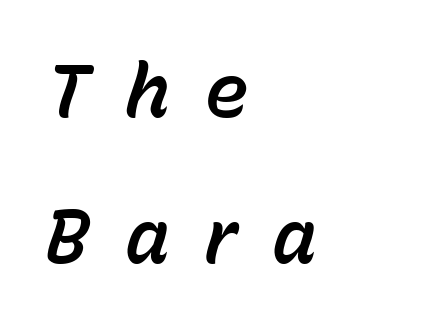
Q: Is the text italic (slanted)? A: Yes, it leans right by about 15 degrees.
Q: Is the text underlined? A: No.
Q: How is the paragraph aligned? A: Left-aligned.
Q: Is the spacing between letters normal or unusually wide? A: Unusually wide.
Q: Is the spacing between lines tight, normal or loose? A: Loose.
Q: Width (condensed, normal, or wide)? A: Normal.
Q: Stroke contrast? A: Low.
Q: x-height? A: Medium.
Q: Monospaced? A: No.
